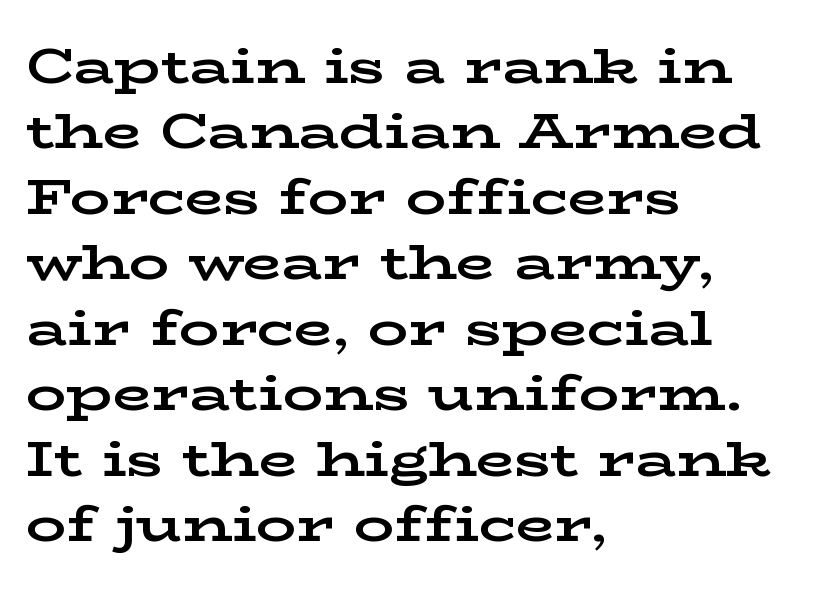
{"serif": "yes", "italic": "no", "bold": "yes", "weight": "bold", "width": "wide", "stroke_contrast": "low", "x_height": "medium", "monospaced": "no", "underline": "no", "align": "left", "line_spacing": "normal", "line_spacing_ratio": 1.31, "letter_spacing": "normal", "letter_spacing_em": 0.0, "glyph_px": 50}
